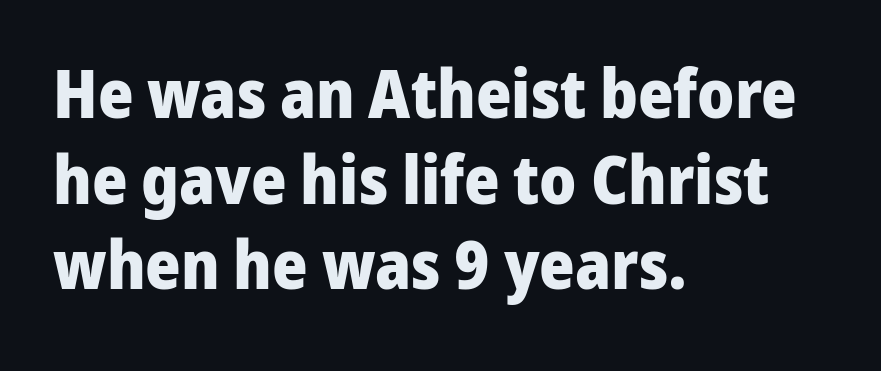
{"serif": "no", "italic": "no", "bold": "yes", "weight": "heavy", "width": "normal", "stroke_contrast": "low", "x_height": "medium", "monospaced": "no", "underline": "no", "align": "left", "line_spacing": "normal", "line_spacing_ratio": 1.26, "letter_spacing": "normal", "letter_spacing_em": 0.0, "glyph_px": 68}
